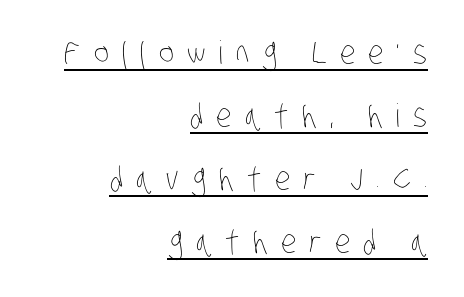
The image shows 32 px thin, condensed type; set right-aligned, loose line spacing (1.97x), unusually wide letter spacing (+0.41 em), underlined; low stroke contrast and a large x-height.
